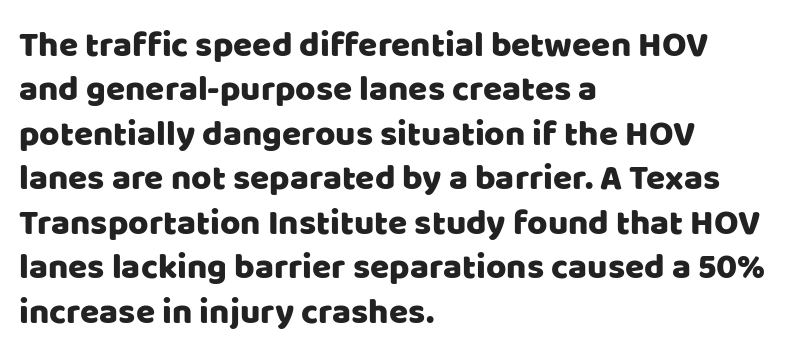
The font family rendered here belongs to the sans-serif group. The paragraph shown leans on its left margin. Here the glyphs are tracked normally, forming tight word shapes. How would I describe the line gaps? Plain and ordinary. Each letter keeps its own natural width here, so spacing adapts to shape. The baseline area is clear.
